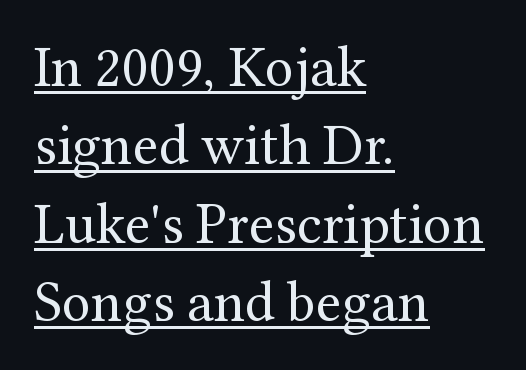
{"serif": "yes", "italic": "no", "bold": "no", "weight": "regular", "width": "normal", "stroke_contrast": "medium", "x_height": "medium", "monospaced": "no", "underline": "yes", "align": "left", "line_spacing": "normal", "line_spacing_ratio": 1.35, "letter_spacing": "normal", "letter_spacing_em": 0.0, "glyph_px": 58}
